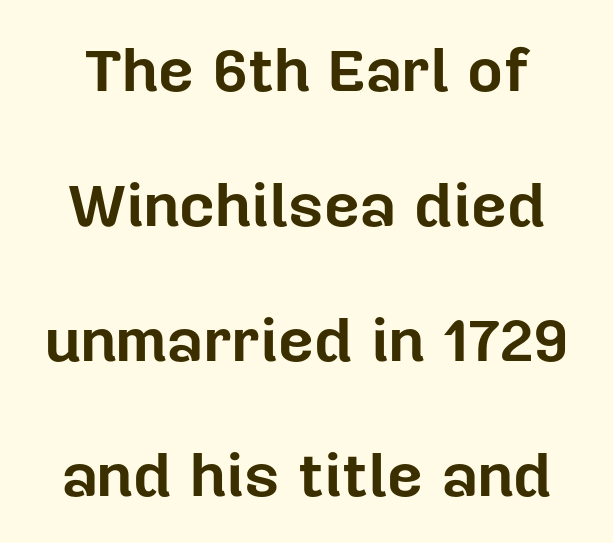
The string is rendered with underlining switched off. The block of text is sparse from top to bottom, with ample space between rows. The rendering uses a bold face; every stroke is thick and dark. These lines keep a tight, regular rhythm from letter to letter.
